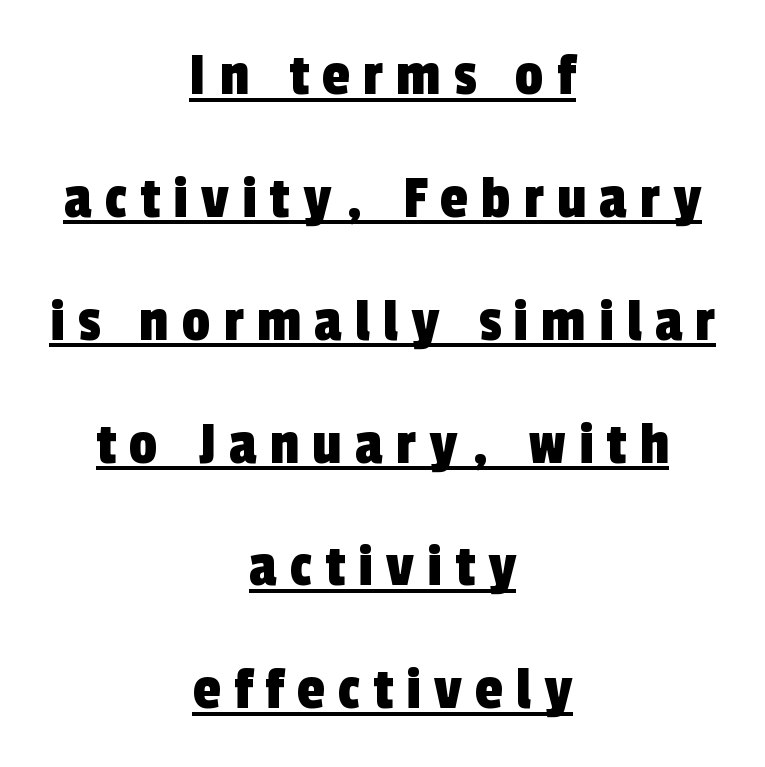
Type style note: lacks serifs. Glance below the letters and you will spot a drawn line. The rendering uses natural spacing where letterforms have individual widths. Compared with a flush-left layout, this one balances lines on the center instead. Baseline-to-baseline distance is far greater than the letter height. The passage shown has open, widely tracked lettering throughout.
